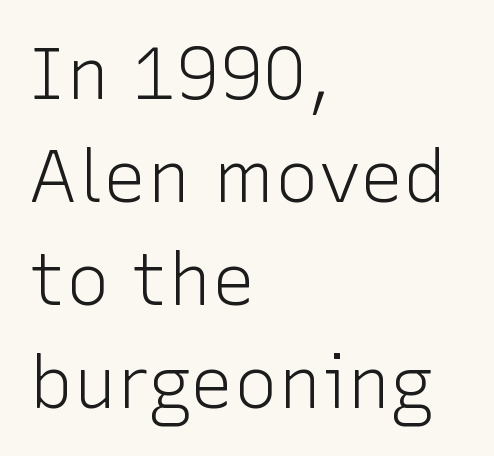
Q: Is the text bold? A: No.
Q: Is the text italic (slanted)? A: No, it is upright.
Q: Is the typeface a serif or a sans-serif typeface? A: Sans-serif.
Q: Is the text underlined? A: No.
Q: How is the paragraph aligned? A: Left-aligned.
Q: Is the spacing between letters normal or unusually wide? A: Normal.
Q: Is the spacing between lines tight, normal or loose? A: Normal.
Q: Width (condensed, normal, or wide)? A: Normal.
Q: Stroke contrast? A: Low.
Q: x-height? A: Medium.
Q: Monospaced? A: No.
